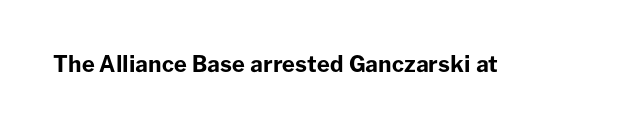
The image shows 22 px bold type, upright; set normal letter spacing, not underlined.
